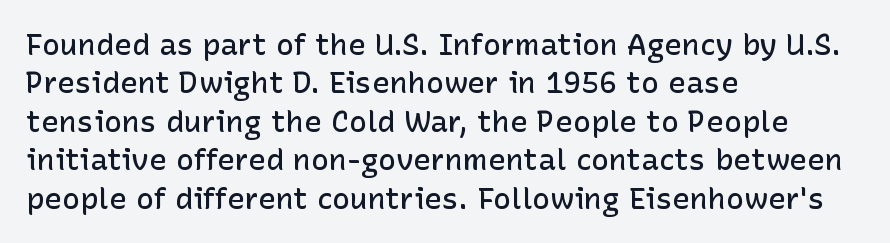
The image shows 30 px semibold sans-serif type, upright; set left-aligned, normal line spacing (1.28x), normal letter spacing, not underlined; low stroke contrast and a medium x-height.
